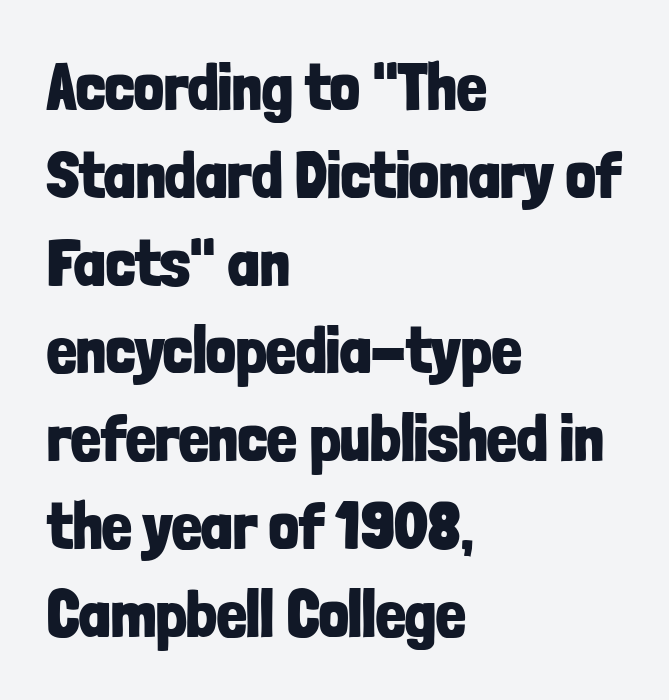
Q: Is the text bold? A: Yes.
Q: Is the text italic (slanted)? A: No, it is upright.
Q: Is the typeface a serif or a sans-serif typeface? A: Sans-serif.
Q: Is the text underlined? A: No.
Q: How is the paragraph aligned? A: Left-aligned.
Q: Is the spacing between letters normal or unusually wide? A: Normal.
Q: Is the spacing between lines tight, normal or loose? A: Normal.
Q: Width (condensed, normal, or wide)? A: Condensed.
Q: Stroke contrast? A: Low.
Q: x-height? A: Medium.
Q: Monospaced? A: No.
